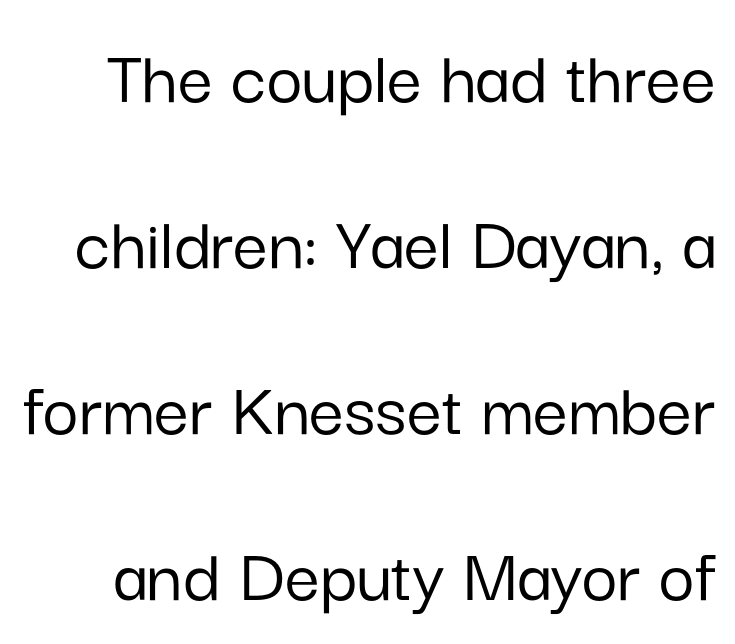
The image shows 78 px sans-serif type, upright; set loose line spacing (2.13x), normal letter spacing, not underlined; low stroke contrast and a medium x-height.
